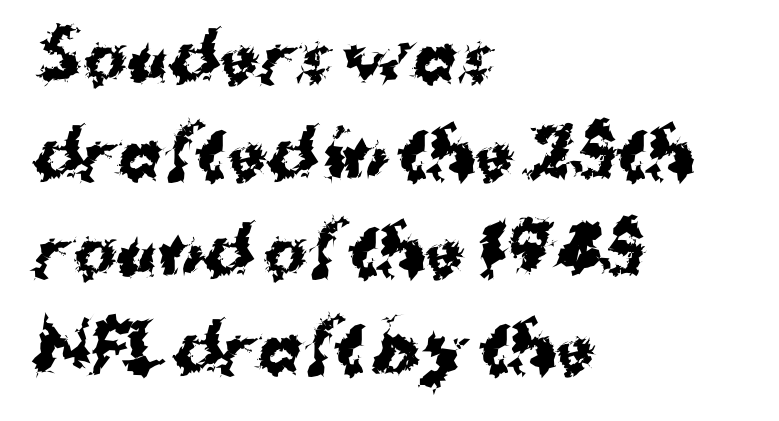
Q: Is the text bold? A: Yes.
Q: Is the text italic (slanted)? A: Yes.
Q: Is the typeface a serif or a sans-serif typeface? A: Sans-serif.
Q: Is the text underlined? A: No.
Q: How is the paragraph aligned? A: Left-aligned.
Q: Is the spacing between letters normal or unusually wide? A: Normal.
Q: Is the spacing between lines tight, normal or loose? A: Normal.
Q: Width (condensed, normal, or wide)? A: Normal.
Q: Stroke contrast? A: Medium.
Q: x-height? A: Medium.
Q: Monospaced? A: No.
